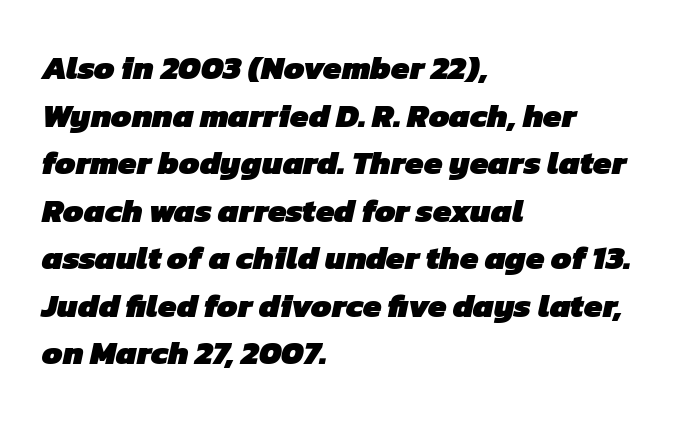
Q: Is the text bold? A: Yes.
Q: Is the typeface a serif or a sans-serif typeface? A: Sans-serif.
Q: Is the text underlined? A: No.
Q: How is the paragraph aligned? A: Left-aligned.
Q: Is the spacing between letters normal or unusually wide? A: Normal.
Q: Is the spacing between lines tight, normal or loose? A: Normal.
Q: Width (condensed, normal, or wide)? A: Normal.
Q: Stroke contrast? A: Low.
Q: x-height? A: Medium.
Q: Monospaced? A: No.
